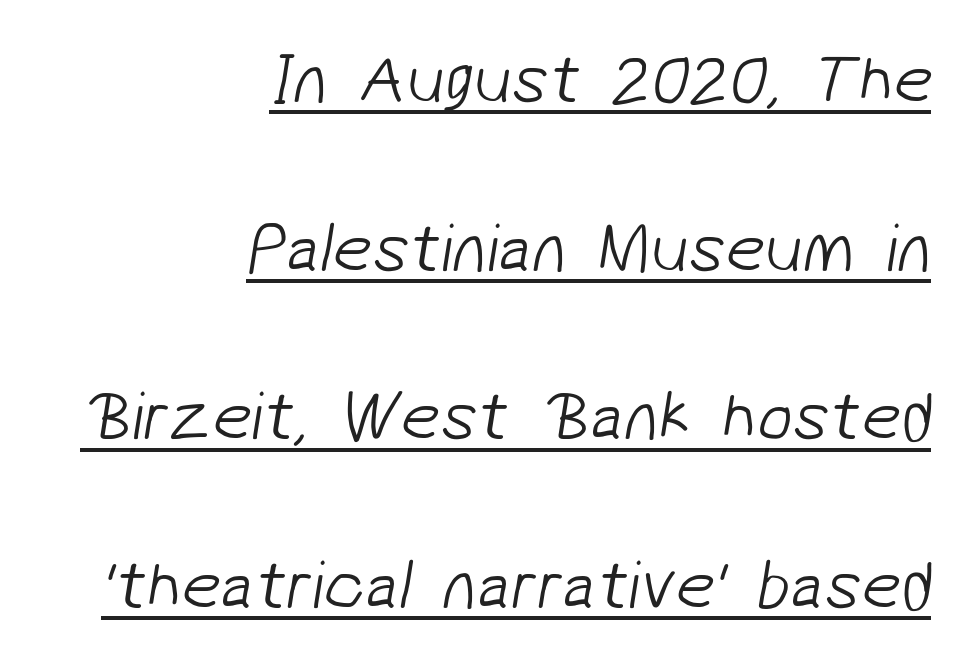
Q: Is the text bold? A: No.
Q: Is the typeface a serif or a sans-serif typeface? A: Sans-serif.
Q: Is the text underlined? A: Yes.
Q: How is the paragraph aligned? A: Right-aligned.
Q: Is the spacing between letters normal or unusually wide? A: Normal.
Q: Is the spacing between lines tight, normal or loose? A: Loose.
Q: Width (condensed, normal, or wide)? A: Normal.
Q: Stroke contrast? A: Low.
Q: x-height? A: Medium.
Q: Monospaced? A: No.
